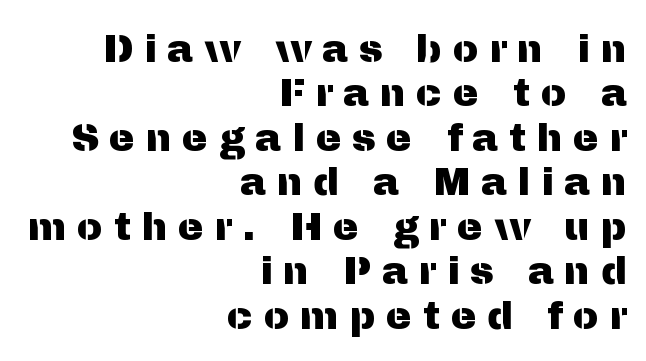
Anything drawn beneath the words? Only blank space. The passage shown is typed in a proportional face where columns would drift. A typesetter would label this face a sans. Closely set lines give the paragraph a compact silhouette.
